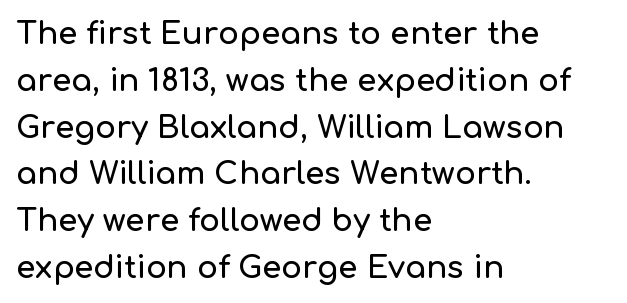
Q: Is the text italic (slanted)? A: No, it is upright.
Q: Is the typeface a serif or a sans-serif typeface? A: Sans-serif.
Q: Is the text underlined? A: No.
Q: How is the paragraph aligned? A: Left-aligned.
Q: Is the spacing between letters normal or unusually wide? A: Normal.
Q: Is the spacing between lines tight, normal or loose? A: Normal.
Q: Width (condensed, normal, or wide)? A: Normal.
Q: Stroke contrast? A: Low.
Q: x-height? A: Medium.
Q: Monospaced? A: No.
